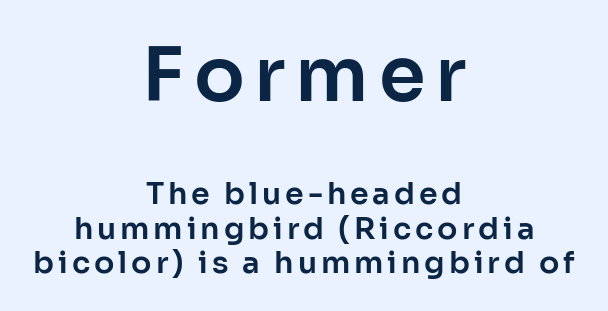
The image shows 75 px sans-serif type, upright; set centered, tight line spacing (1.15x), not underlined; the first (top) block is 2.5x larger; low stroke contrast and a medium x-height.
